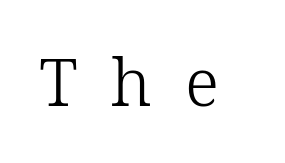
The image shows 66 px light serif type, upright; set unusually wide letter spacing (+0.5 em), not underlined; low stroke contrast and a medium x-height.
